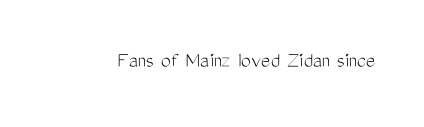
The space directly below the letters is spotless. Quick note: not italic, upright. The line texture is even and compact thanks to regular tracking. These glyphs show unthickened strokes, regular width or finer.
